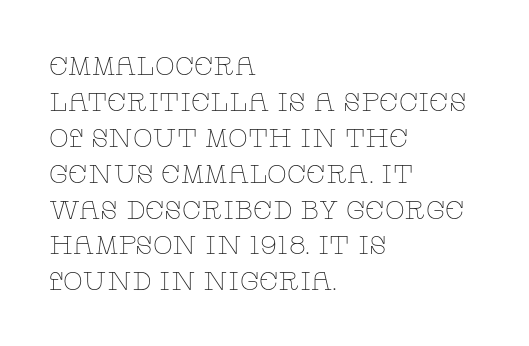
The characters are drawn with everyday or finer stroke widths. Line beginnings align vertically; line endings do not. Rule under the text: the space is simply empty. Words appear dense and cohesive because spacing is normal. Whoever set this chose a conventional vertical rhythm. Rendered with straight, roman letterforms.
